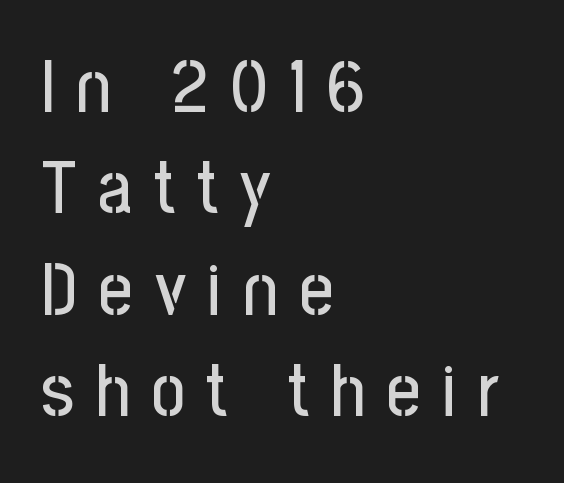
The image shows 74 px condensed sans-serif type, upright; set left-aligned, normal line spacing (1.37x), unusually wide letter spacing (+0.29 em), not underlined; low stroke contrast and a medium x-height.
